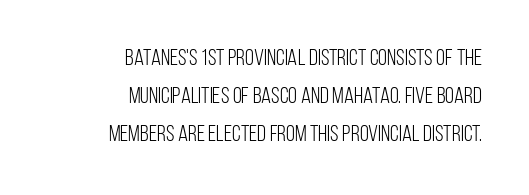
Q: Is the text bold? A: No.
Q: Is the text italic (slanted)? A: No, it is upright.
Q: Is the text underlined? A: No.
Q: How is the paragraph aligned? A: Right-aligned.
Q: Is the spacing between letters normal or unusually wide? A: Normal.
Q: Is the spacing between lines tight, normal or loose? A: Normal.
